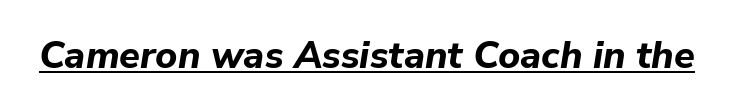
{"italic": "yes", "lean": "right", "slant_degrees": 9, "bold": "yes", "weight": "bold", "width": "normal", "stroke_contrast": "low", "x_height": "medium", "monospaced": "no", "underline": "yes", "letter_spacing": "normal", "letter_spacing_em": 0.0, "glyph_px": 38}
